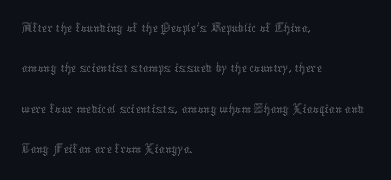
Q: Is the text bold? A: No.
Q: Is the text italic (slanted)? A: No, it is upright.
Q: Is the text underlined? A: No.
Q: How is the paragraph aligned? A: Left-aligned.
Q: Is the spacing between letters normal or unusually wide? A: Normal.
Q: Is the spacing between lines tight, normal or loose? A: Normal.
Q: Width (condensed, normal, or wide)? A: Normal.
Q: Stroke contrast? A: Medium.
Q: x-height? A: Medium.
Q: Monospaced? A: No.
